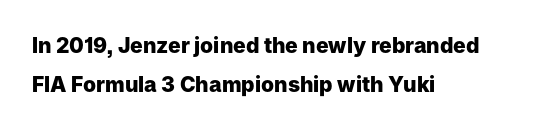
{"italic": "no", "bold": "yes", "underline": "no", "align": "left", "line_spacing_ratio": 1.88, "letter_spacing": "normal", "letter_spacing_em": 0.0, "glyph_px": 21}
